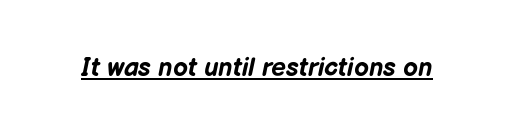
Q: Is the text bold? A: Yes.
Q: Is the text italic (slanted)? A: Yes, it leans right by about 12 degrees.
Q: Is the text underlined? A: Yes.
Q: Is the spacing between letters normal or unusually wide? A: Normal.
